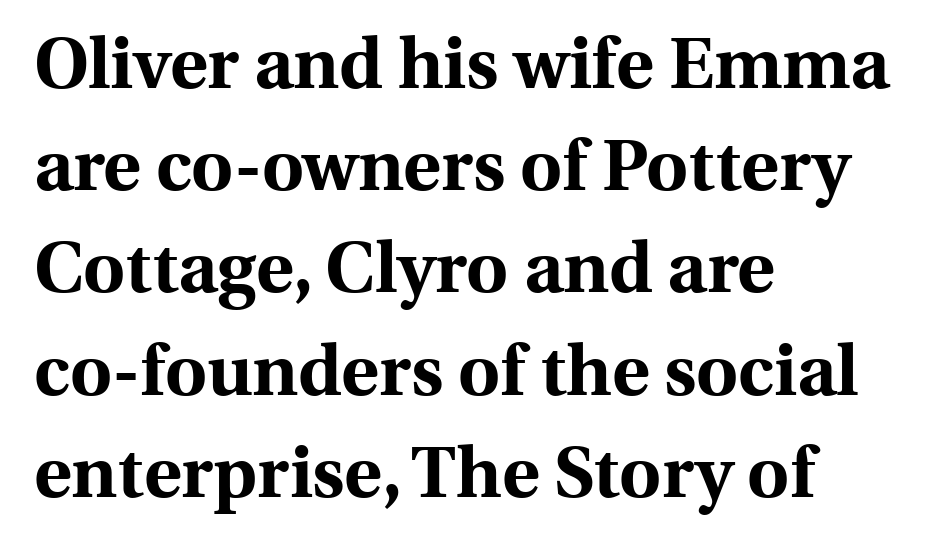
Q: Is the text bold? A: Yes.
Q: Is the text italic (slanted)? A: No, it is upright.
Q: Is the typeface a serif or a sans-serif typeface? A: Serif.
Q: Is the text underlined? A: No.
Q: How is the paragraph aligned? A: Left-aligned.
Q: Is the spacing between letters normal or unusually wide? A: Normal.
Q: Is the spacing between lines tight, normal or loose? A: Normal.
Q: Width (condensed, normal, or wide)? A: Normal.
Q: x-height? A: Medium.
Q: Monospaced? A: No.
